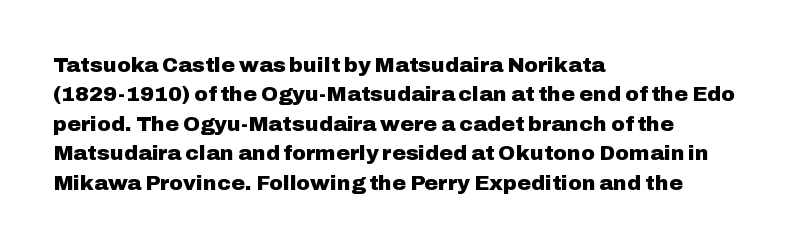
Q: Is the text bold? A: Yes.
Q: Is the text italic (slanted)? A: No, it is upright.
Q: Is the text underlined? A: No.
Q: How is the paragraph aligned? A: Left-aligned.
Q: Is the spacing between letters normal or unusually wide? A: Normal.
Q: Is the spacing between lines tight, normal or loose? A: Normal.
